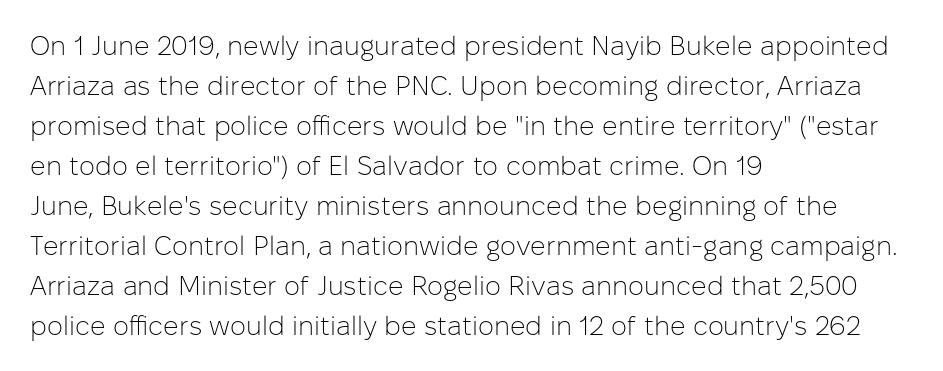
{"italic": "no", "bold": "no", "underline": "no", "align": "left", "line_spacing": "normal", "line_spacing_ratio": 1.48, "letter_spacing": "normal", "letter_spacing_em": 0.0, "glyph_px": 27}
